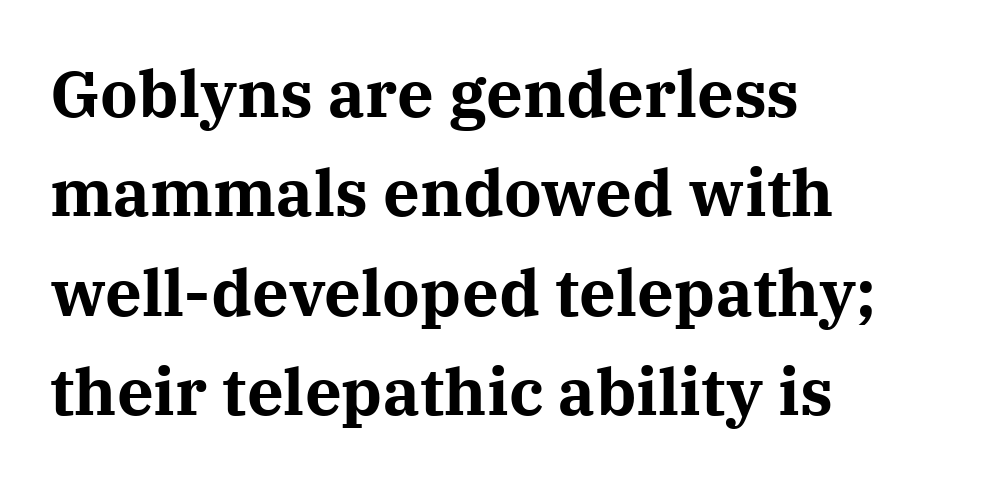
A dark, heavy texture on the line: the type is bold. The rendering anchors every line to the left-hand side. Anything drawn beneath the words? Only blank space. The line-height multiplier appears to be the usual default.
